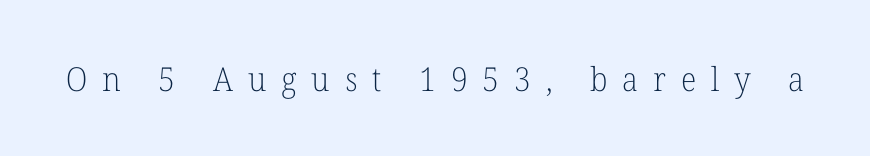
The image shows 33 px light serif type, upright; set unusually wide letter spacing (+0.45 em), not underlined; low stroke contrast and a medium x-height.
